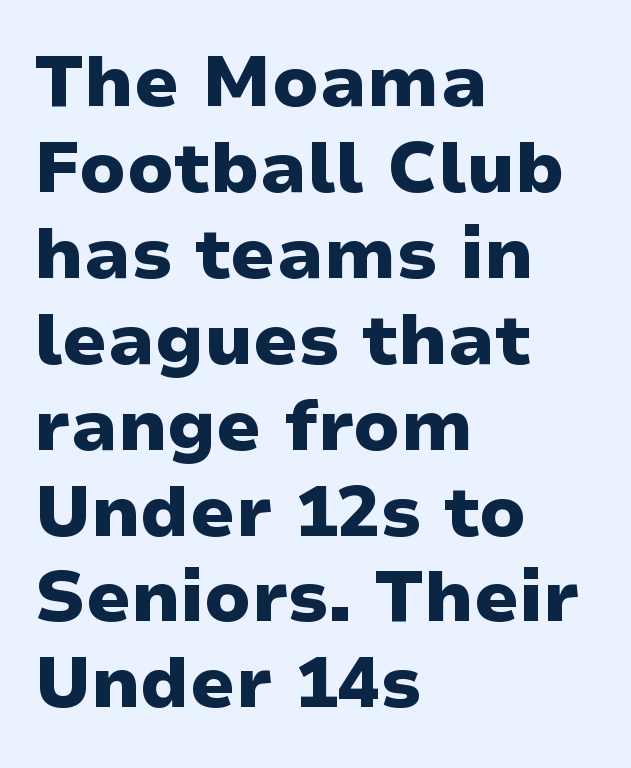
A dark, heavy texture on the line: the type is bold. The rendering uses natural spacing where letterforms have individual widths. Ordinary non-slanted type is in use. Examine the stroke ends and you'll find no serifs.
